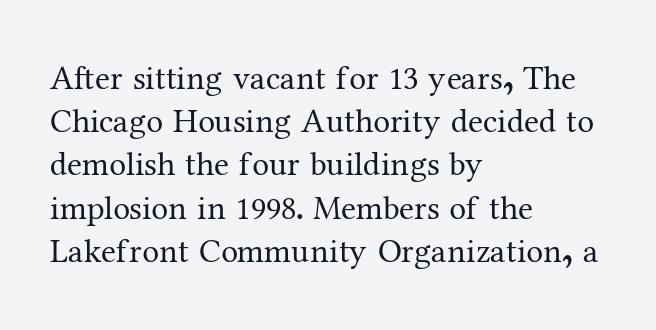
The image shows 34 px regular-weight serif type, upright; set left-aligned, normal line spacing (1.27x), normal letter spacing, not underlined; medium stroke contrast and a medium x-height.
